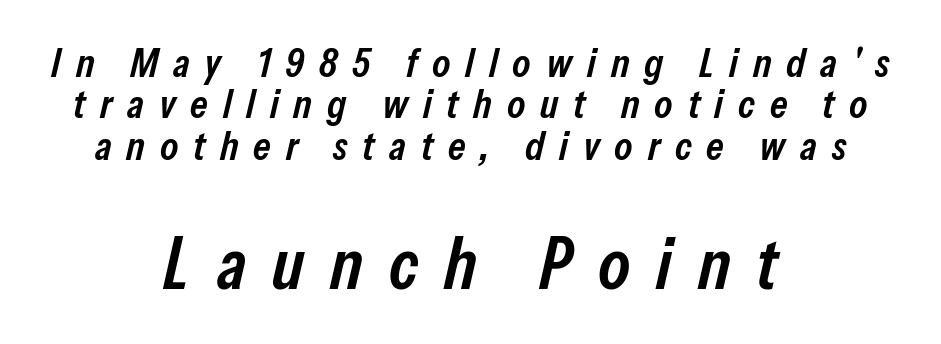
The rendering enlarges the type as you move from the upper chunk to the lower. Layout note: lines centered. Here the glyphs are tracked loosely, breaking word shapes into spaced letters. This sample uses an oblique cut, with every glyph tilted off the vertical. The letters advance in unequal steps, a hallmark of proportional type.
